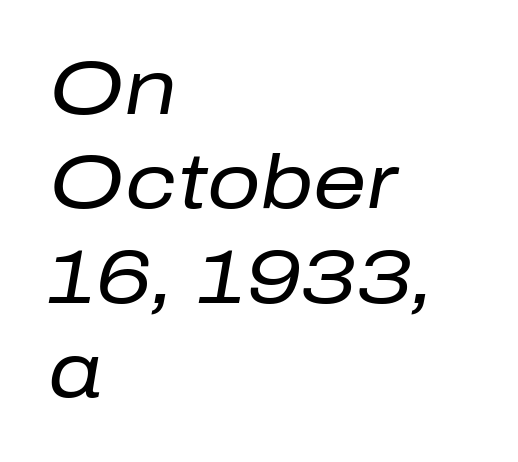
Q: Is the text bold? A: No.
Q: Is the text italic (slanted)? A: Yes, it leans right by about 10 degrees.
Q: Is the text underlined? A: No.
Q: How is the paragraph aligned? A: Left-aligned.
Q: Is the spacing between letters normal or unusually wide? A: Normal.
Q: Is the spacing between lines tight, normal or loose? A: Normal.
Q: Width (condensed, normal, or wide)? A: Normal.
Q: Stroke contrast? A: Low.
Q: x-height? A: Medium.
Q: Monospaced? A: No.
